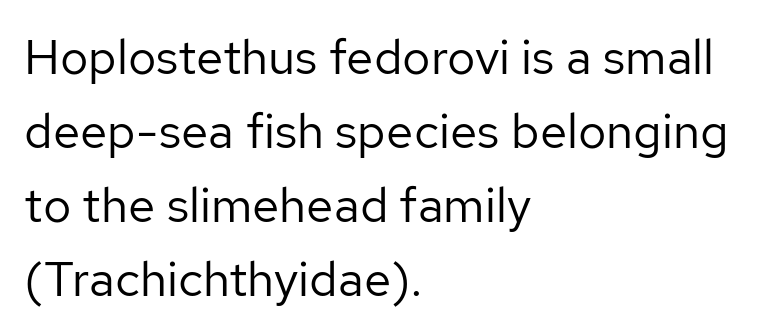
{"serif": "no", "italic": "no", "bold": "no", "weight": "regular", "width": "normal", "stroke_contrast": "low", "x_height": "medium", "monospaced": "no", "underline": "no", "align": "left", "line_spacing": "normal", "line_spacing_ratio": 1.51, "letter_spacing": "normal", "letter_spacing_em": 0.0, "glyph_px": 49}
